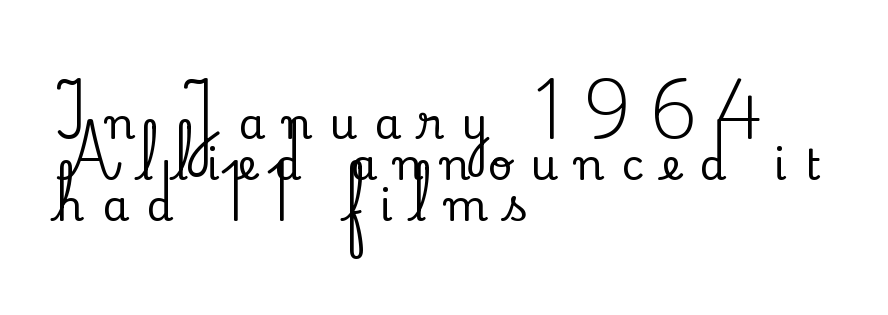
The image shows 43 px serif type, upright; set left-aligned, tight line spacing (0.95x), unusually wide letter spacing (+0.41 em), not underlined; low stroke contrast and a small x-height.
